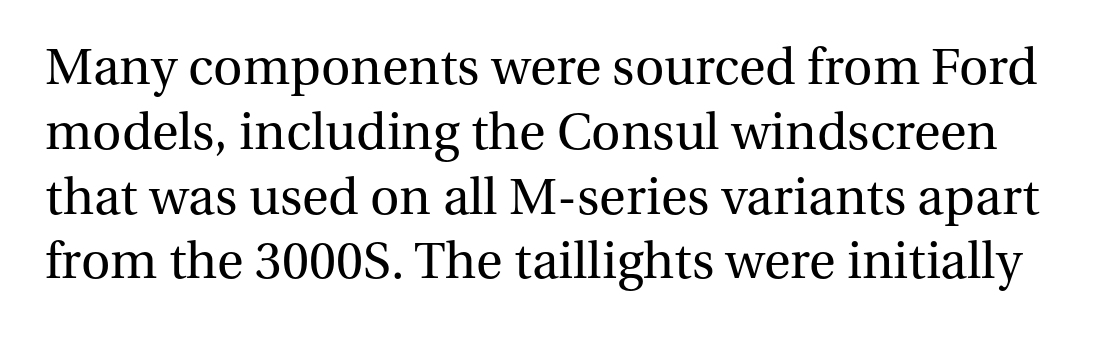
No chunkiness to these letters — they're not bold. The typography opts for an upright posture over an oblique one. The vertical gap from one line to the next is medium. A typesetter would call this proportional, since set widths differ per character. Does the type have serifs? Yes, each stem ends in a small foot. Glyph-to-glyph distance matches everyday printed text.
